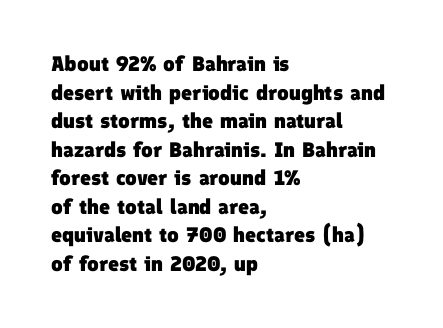
Q: Is the text bold? A: Yes.
Q: Is the text underlined? A: No.
Q: How is the paragraph aligned? A: Left-aligned.
Q: Is the spacing between letters normal or unusually wide? A: Normal.
Q: Is the spacing between lines tight, normal or loose? A: Normal.
